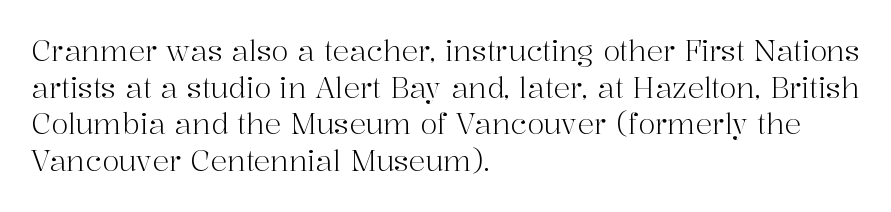
The image shows 28 px light serif type, upright; set left-aligned, normal line spacing (1.31x), normal letter spacing, not underlined; high stroke contrast and a medium x-height.
